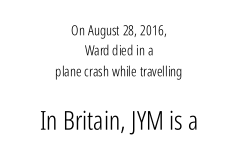
The passage is arranged like a title page — every line centered. Caption: face not bold, strokes unweighted. Nope, not italic — everything's standing straight. Check the space under the baseline: it is left empty.
